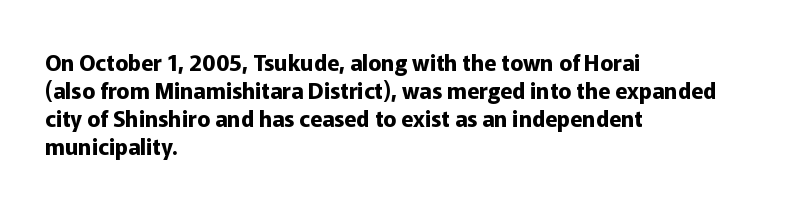
The image shows 22 px bold type, upright; set left-aligned, normal line spacing (1.28x), normal letter spacing, not underlined.
